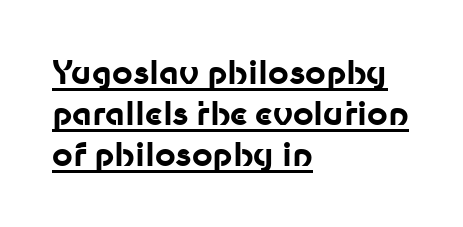
The image shows 32 px bold sans-serif type, upright; set left-aligned, normal line spacing (1.28x), normal letter spacing, underlined; low stroke contrast and a medium x-height.
